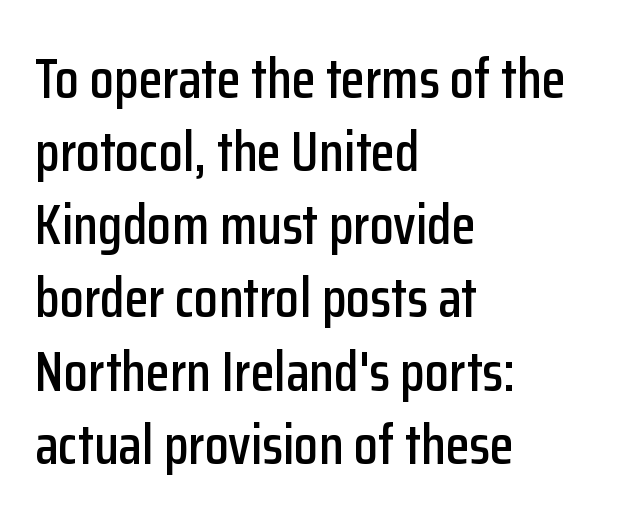
Q: Is the text italic (slanted)? A: No, it is upright.
Q: Is the typeface a serif or a sans-serif typeface? A: Sans-serif.
Q: Is the text underlined? A: No.
Q: How is the paragraph aligned? A: Left-aligned.
Q: Is the spacing between letters normal or unusually wide? A: Normal.
Q: Is the spacing between lines tight, normal or loose? A: Normal.
Q: Width (condensed, normal, or wide)? A: Condensed.
Q: Stroke contrast? A: Low.
Q: x-height? A: Medium.
Q: Monospaced? A: No.
